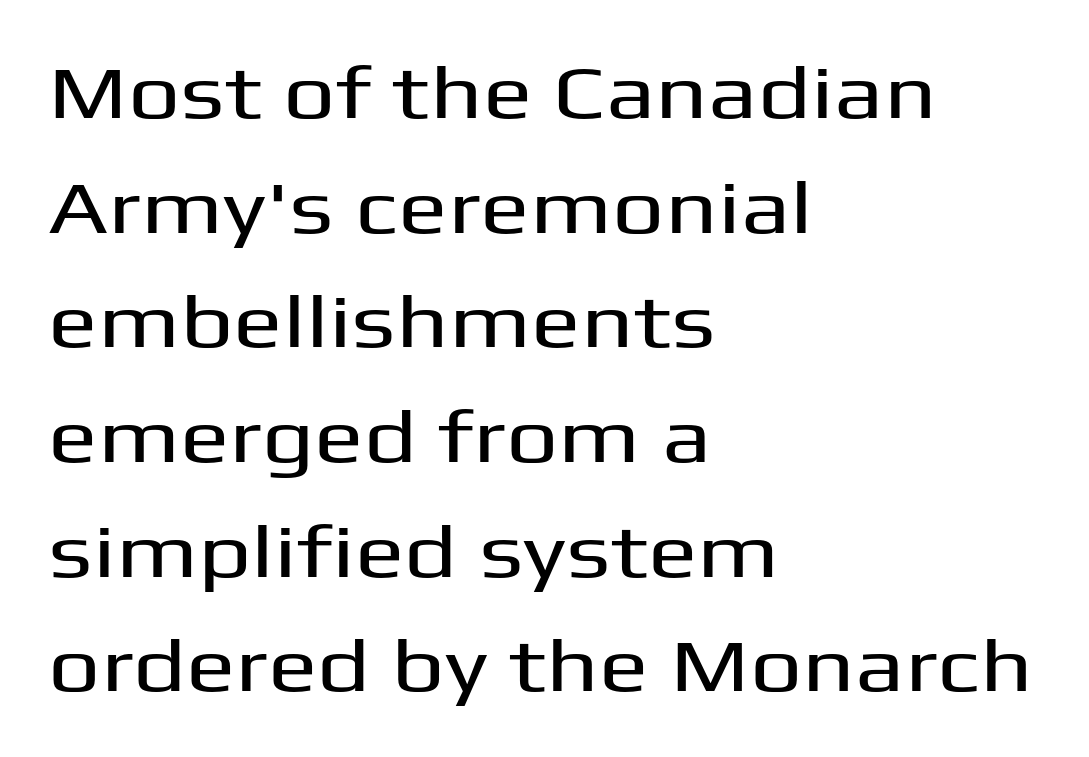
These lines are rendered in a variable-pitch font. The rag falls on the right side of this text block. The horizontal fit of the characters is conventional and even. If you measured baseline to baseline, you'd find a middling distance. Check under the words: just untouched page. Unlike italic type, these characters show no tilt at all.
